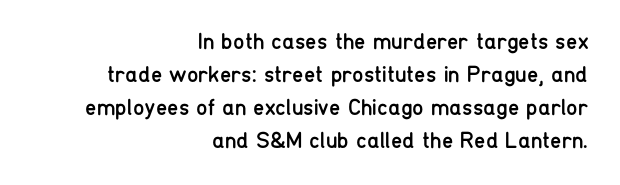
The image shows 23 px text type, upright; set right-aligned, normal line spacing (1.43x), normal letter spacing, not underlined.
